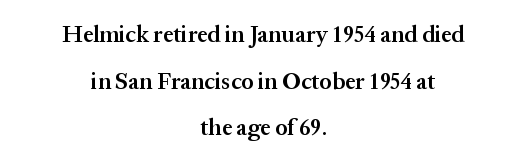
The compositor balanced each line on the midline. Posture: vertical. The rendering uses a large line-height, opening up the rows. The letterforms sit shoulder to shoulder at normal distance. Strokes here are thickened, but only to semibold level. Plain, unruled lines of type.
